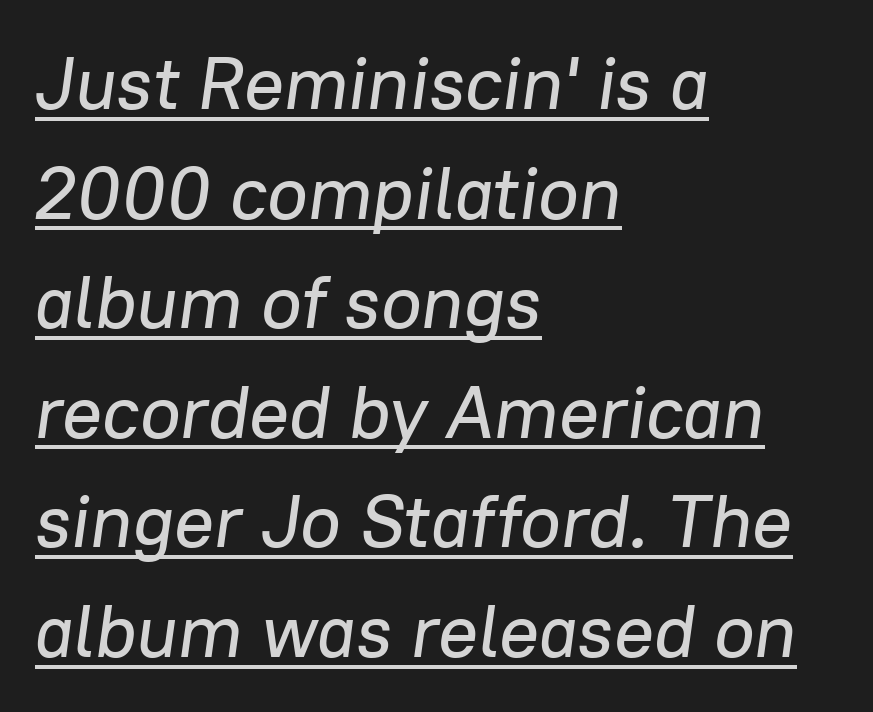
The image shows 74 px text type, italic (leaning right); set left-aligned, normal line spacing (1.48x), normal letter spacing, underlined; low stroke contrast and a medium x-height.
